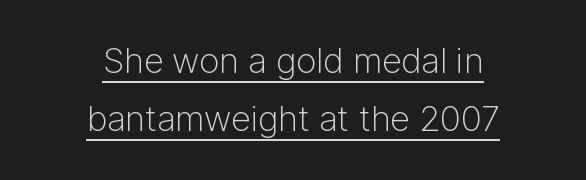
Q: Is the text bold? A: No.
Q: Is the text italic (slanted)? A: No, it is upright.
Q: Is the typeface a serif or a sans-serif typeface? A: Sans-serif.
Q: Is the text underlined? A: Yes.
Q: How is the paragraph aligned? A: Centered.
Q: Is the spacing between letters normal or unusually wide? A: Normal.
Q: Is the spacing between lines tight, normal or loose? A: Normal.
Q: Width (condensed, normal, or wide)? A: Normal.
Q: Stroke contrast? A: Low.
Q: x-height? A: Medium.
Q: Monospaced? A: No.
